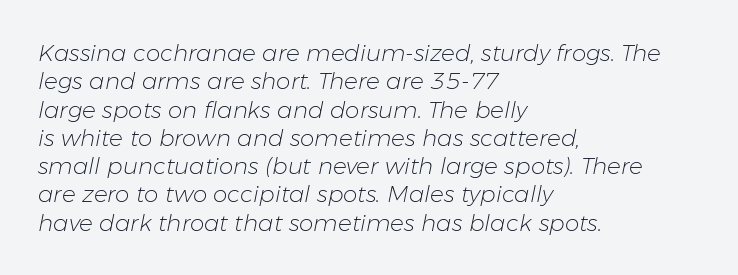
The image shows 23 px text type, italic (leaning right); set left-aligned, line spacing 1.23x, normal letter spacing, not underlined.
